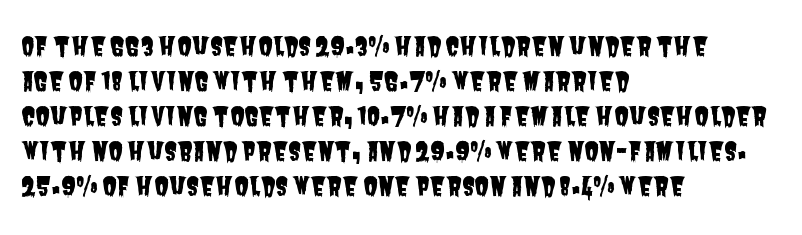
{"underline": "no", "align": "left", "line_spacing": "normal", "line_spacing_ratio": 1.35, "letter_spacing": "normal", "letter_spacing_em": 0.0, "glyph_px": 26}
